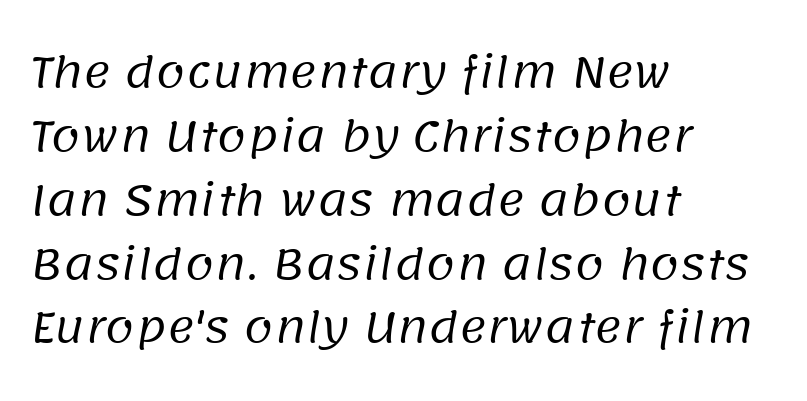
Casual observation: everything's shoved over to the left. Successive baselines arrive at the customary interval. Spacing verdict: proportional, widths tailored to each character. Just letters on the line, the space beneath them empty. The face used here is rendered with its standard letterfit. The weight would be labelled regular, book, light, or lighter still.
